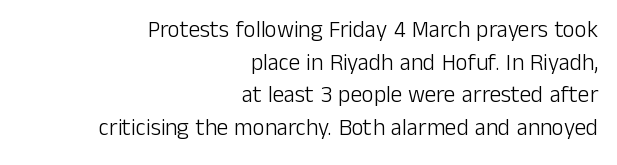
Q: Is the text bold? A: No.
Q: Is the text italic (slanted)? A: No, it is upright.
Q: Is the text underlined? A: No.
Q: How is the paragraph aligned? A: Right-aligned.
Q: Is the spacing between letters normal or unusually wide? A: Normal.
Q: Is the spacing between lines tight, normal or loose? A: Normal.
